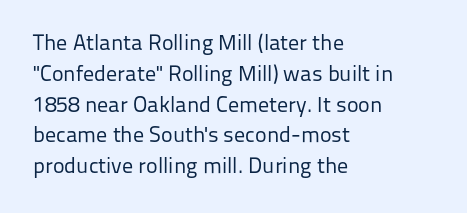
{"italic": "no", "bold": "no", "underline": "no", "align": "left", "line_spacing": "normal", "line_spacing_ratio": 1.4, "letter_spacing": "normal", "letter_spacing_em": 0.0, "glyph_px": 22}
